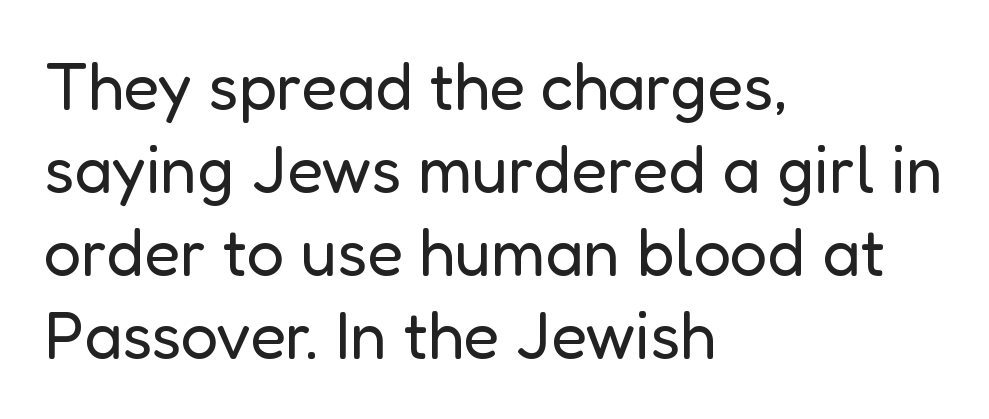
{"serif": "no", "italic": "no", "bold": "no", "weight": "regular", "width": "normal", "stroke_contrast": "low", "x_height": "medium", "monospaced": "no", "underline": "no", "align": "left", "line_spacing": "normal", "line_spacing_ratio": 1.26, "letter_spacing": "normal", "letter_spacing_em": 0.0, "glyph_px": 66}
